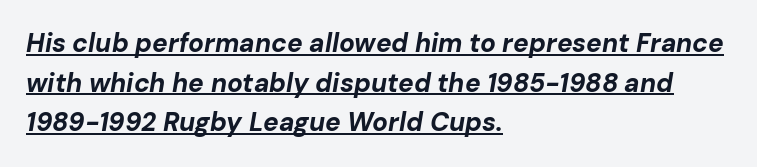
The lines sit at an ordinary, default distance from one another. Compared with undecorated copy, this sample adds a rule below the words. A full-strength bold gives these letters their thick strokes. Does the lettering tilt? It does — this is italic.
